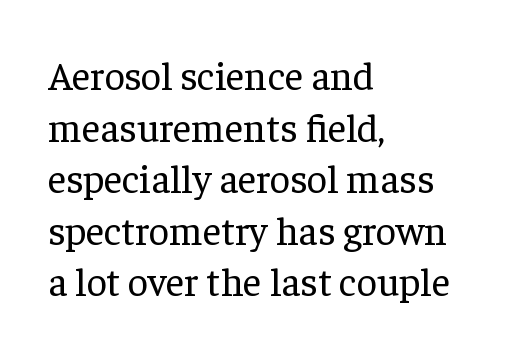
The image shows 40 px regular-weight serif type, upright; set left-aligned, normal line spacing (1.29x), normal letter spacing, not underlined; low stroke contrast and a medium x-height.
